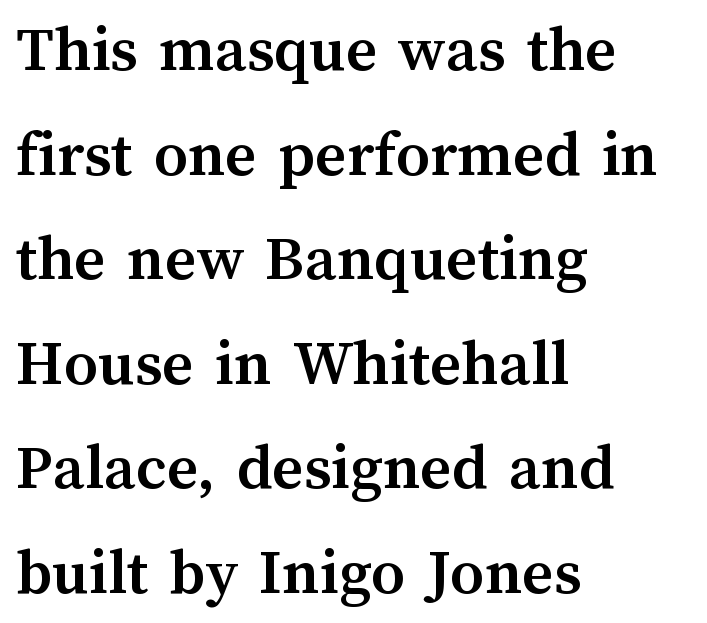
The image shows 67 px semibold type, upright; set left-aligned, normal line spacing (1.56x), normal letter spacing, not underlined; medium stroke contrast and a medium x-height.
